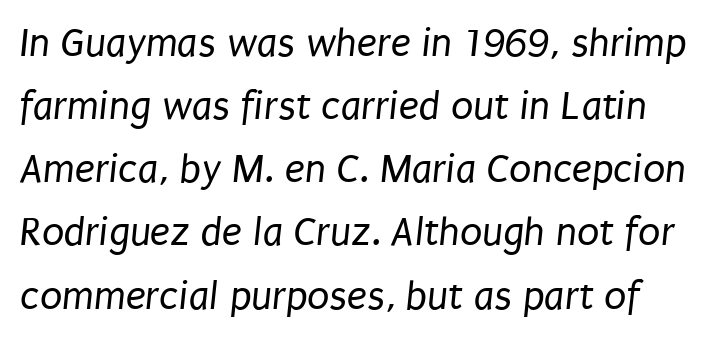
Q: Is the text bold? A: No.
Q: Is the typeface a serif or a sans-serif typeface? A: Sans-serif.
Q: Is the text underlined? A: No.
Q: Is the spacing between letters normal or unusually wide? A: Normal.
Q: Is the spacing between lines tight, normal or loose? A: Normal.
Q: Width (condensed, normal, or wide)? A: Condensed.
Q: Stroke contrast? A: Low.
Q: x-height? A: Large.
Q: Monospaced? A: No.
